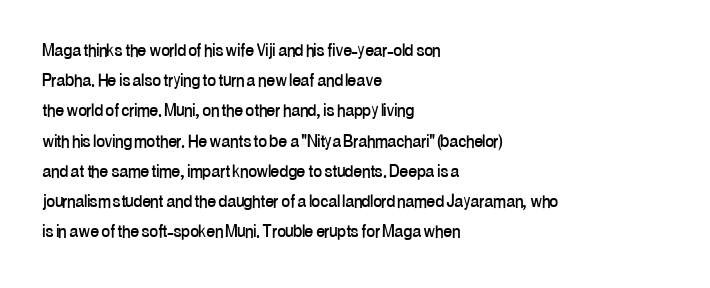
The lines sit at an ordinary, default distance from one another. In terms of posture, this sample is upright. What stands out about the letter spacing? Nothing — it is the standard amount. Leftover space on each line is placed entirely after the last word. Check the space under the baseline: it is left empty.
